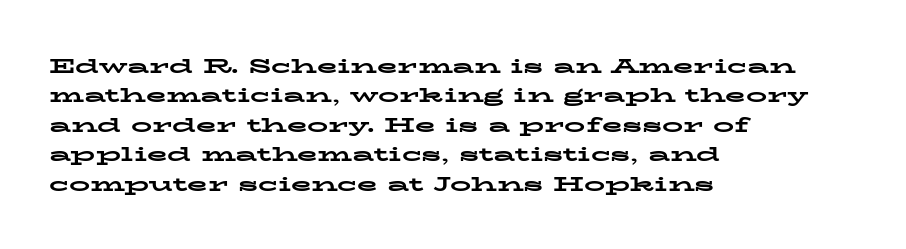
Posture: upright roman. Underlining? Definitely not there. Each line starts at the same left margin while the right side varies. Stroke thickness is high; the sample reads as a true bold. The block of text has a typical density, with ordinary space between rows.
